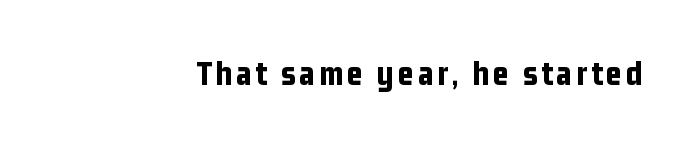
In terms of posture, this sample is upright. Look at the bottom of the vertical strokes: they stop flat, with no serifs. Honestly, there is no underline to notice here at all. Looks like regular typesetting: each glyph gets only the width it needs. Summary of weight: heavy, a full bold.
